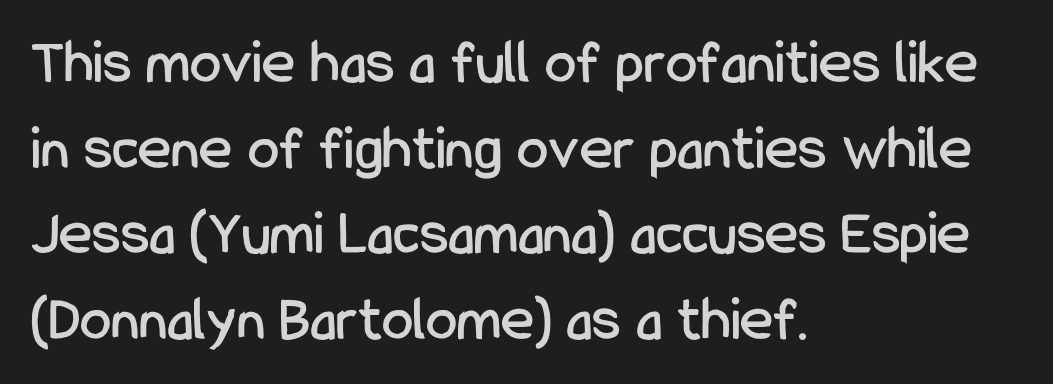
Designer's note — italics off, roman on. Horizontal alignment here is leftward, the default for most running prose. The face used here is a sans, in the tradition of grotesques and geometrics. Check under the words: just untouched page. A typesetter would call this leading conventional body-copy spacing. The rendering uses natural spacing where letterforms have individual widths.
